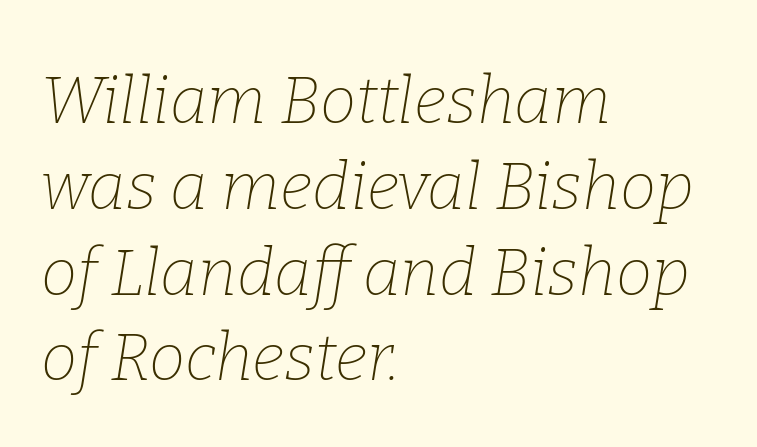
The image shows 65 px thin serif type, italic (leaning right); set left-aligned, normal line spacing (1.32x), normal letter spacing, not underlined; low stroke contrast and a medium x-height.
